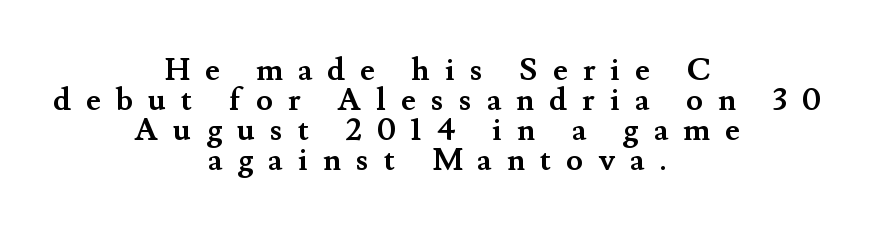
The image shows 31 px semibold serif type, upright; set centered, tight line spacing (0.97x), unusually wide letter spacing (+0.49 em), not underlined; medium stroke contrast and a small x-height.
